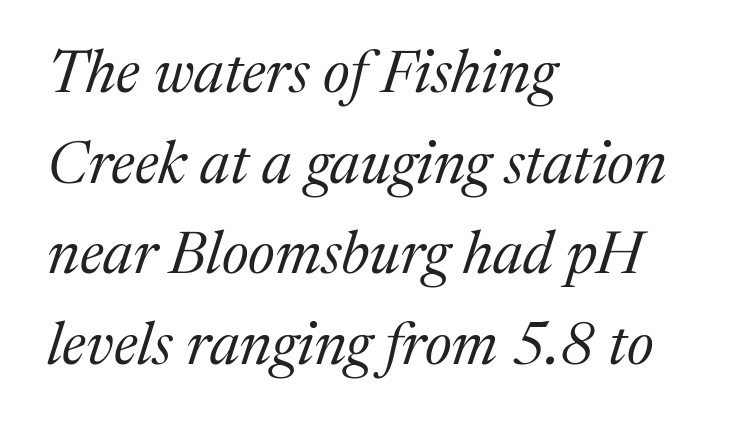
The image shows 60 px regular-weight serif type, italic (leaning right); set left-aligned, normal line spacing (1.51x), normal letter spacing, not underlined; medium stroke contrast and a medium x-height.
